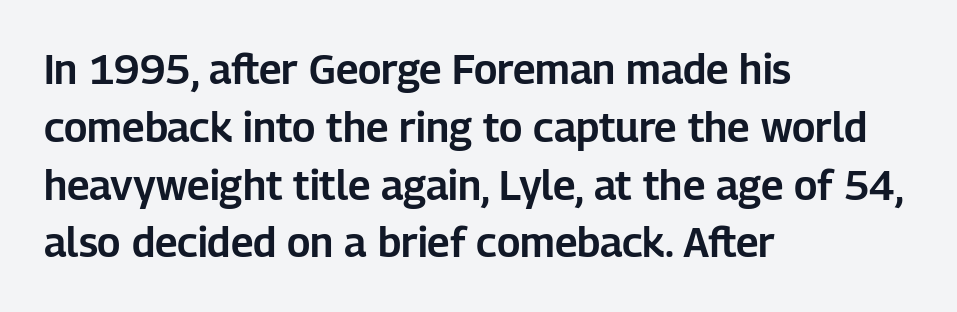
Q: Is the text italic (slanted)? A: No, it is upright.
Q: Is the typeface a serif or a sans-serif typeface? A: Sans-serif.
Q: Is the text underlined? A: No.
Q: How is the paragraph aligned? A: Left-aligned.
Q: Is the spacing between letters normal or unusually wide? A: Normal.
Q: Is the spacing between lines tight, normal or loose? A: Normal.
Q: Width (condensed, normal, or wide)? A: Normal.
Q: Stroke contrast? A: Low.
Q: x-height? A: Medium.
Q: Monospaced? A: No.
